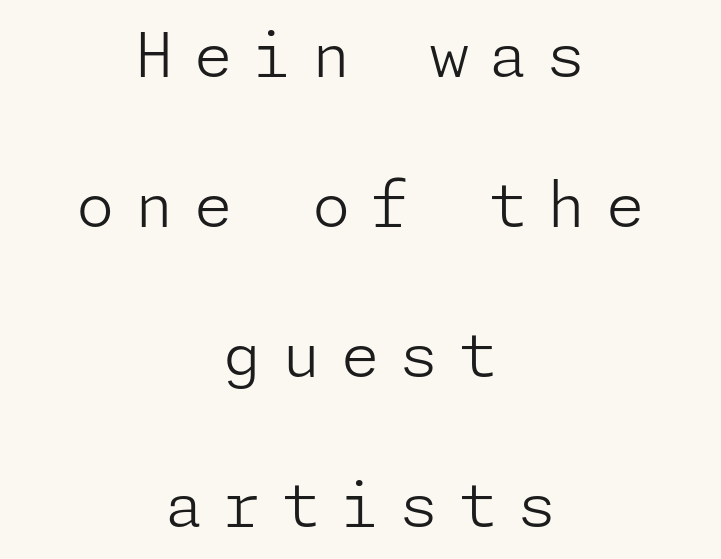
Q: Is the text bold? A: No.
Q: Is the text italic (slanted)? A: No, it is upright.
Q: Is the typeface a serif or a sans-serif typeface? A: Sans-serif.
Q: Is the text underlined? A: No.
Q: How is the paragraph aligned? A: Centered.
Q: Is the spacing between letters normal or unusually wide? A: Unusually wide.
Q: Is the spacing between lines tight, normal or loose? A: Loose.
Q: Width (condensed, normal, or wide)? A: Normal.
Q: Stroke contrast? A: Low.
Q: x-height? A: Medium.
